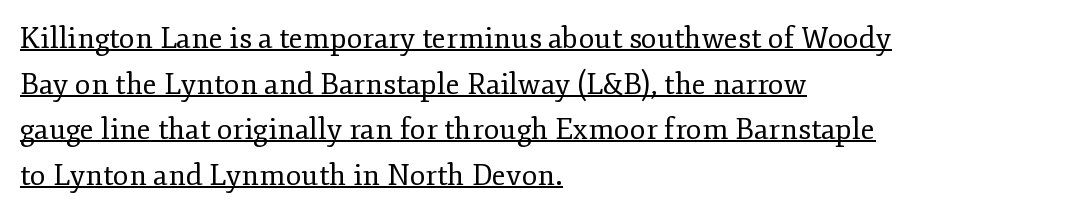
{"serif": "yes", "italic": "no", "bold": "no", "weight": "regular", "width": "normal", "stroke_contrast": "low", "x_height": "small", "monospaced": "no", "underline": "yes", "align": "left", "line_spacing": "normal", "line_spacing_ratio": 1.57, "letter_spacing": "normal", "letter_spacing_em": 0.0, "glyph_px": 29}
